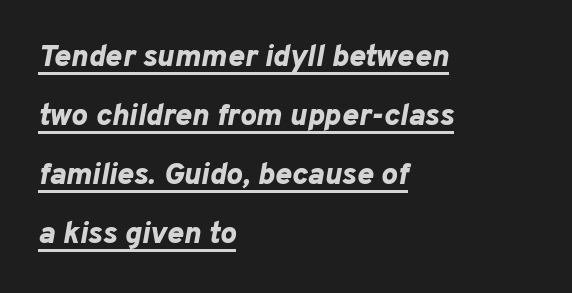
The image shows 31 px bold type, italic (leaning right); set left-aligned, loose line spacing (1.9x), normal letter spacing, underlined; low stroke contrast and a medium x-height.
